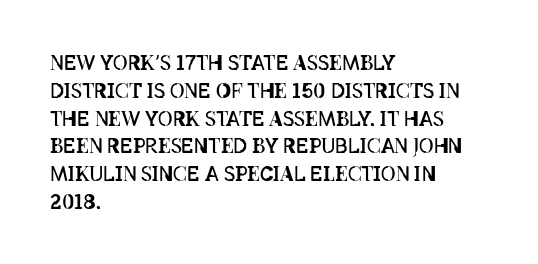
The image shows 20 px text type, upright; set left-aligned, normal line spacing (1.39x), normal letter spacing, not underlined.
